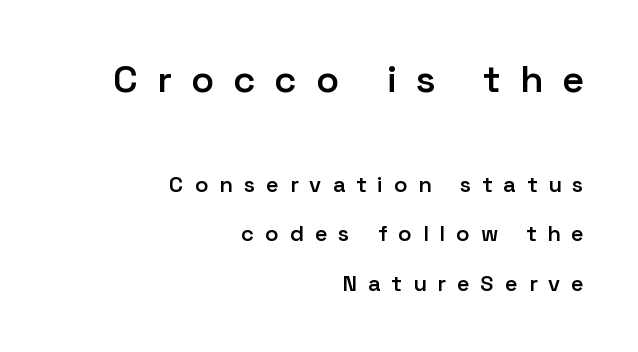
{"serif": "no", "italic": "no", "bold": "semi", "weight": "semibold", "width": "normal", "stroke_contrast": "low", "x_height": "medium", "monospaced": "no", "underline": "no", "align": "right", "line_spacing": "loose", "line_spacing_ratio": 2.25, "letter_spacing": "wide", "letter_spacing_em": 0.5, "larger_block": "first", "size_ratio": 1.73, "glyph_px": 38}
